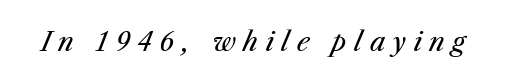
{"italic": "yes", "lean": "right", "slant_degrees": 23, "bold": "no", "underline": "no", "letter_spacing": "wide", "letter_spacing_em": 0.29, "glyph_px": 26}
